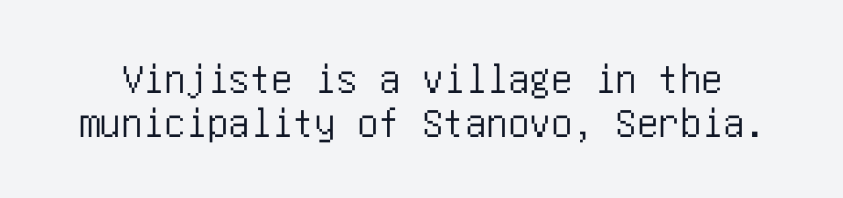
{"serif": "no", "italic": "no", "width": "condensed", "stroke_contrast": "low", "x_height": "large", "underline": "no", "line_spacing": "tight", "line_spacing_ratio": 1.02, "letter_spacing": "normal", "letter_spacing_em": 0.0, "glyph_px": 43}
